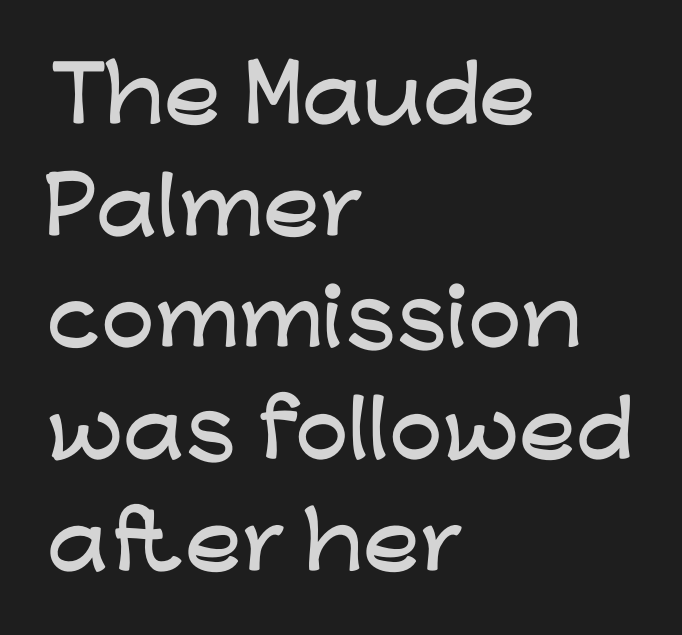
{"serif": "no", "italic": "no", "width": "wide", "stroke_contrast": "low", "x_height": "medium", "monospaced": "no", "underline": "no", "align": "left", "line_spacing": "normal", "line_spacing_ratio": 1.47, "letter_spacing": "normal", "letter_spacing_em": 0.0, "glyph_px": 76}
